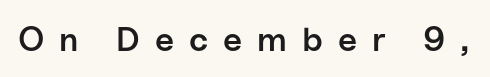
Q: Is the text bold? A: Semi-bold.
Q: Is the text italic (slanted)? A: No, it is upright.
Q: Is the typeface a serif or a sans-serif typeface? A: Sans-serif.
Q: Is the text underlined? A: No.
Q: Is the spacing between letters normal or unusually wide? A: Unusually wide.
Q: Width (condensed, normal, or wide)? A: Normal.
Q: Stroke contrast? A: Low.
Q: x-height? A: Medium.
Q: Monospaced? A: No.
